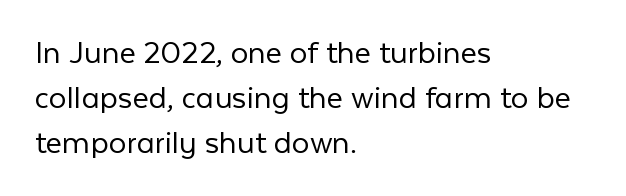
Honestly, there is no underline to notice here at all. This reads as an unemphasized weight, regular at the heaviest. Quick note: not italic, upright. A typesetter would call this proportional, since set widths differ per character.
